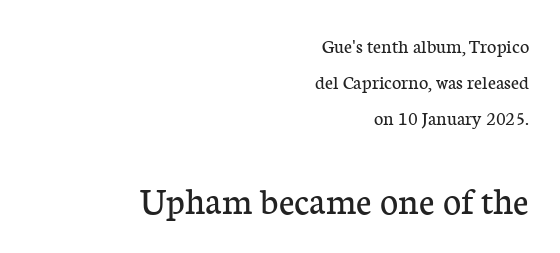
The image shows 39 px regular-weight serif type, upright; set right-aligned, line spacing 1.81x, normal letter spacing, not underlined; the second (bottom) block is 1.95x larger; low stroke contrast and a medium x-height.
